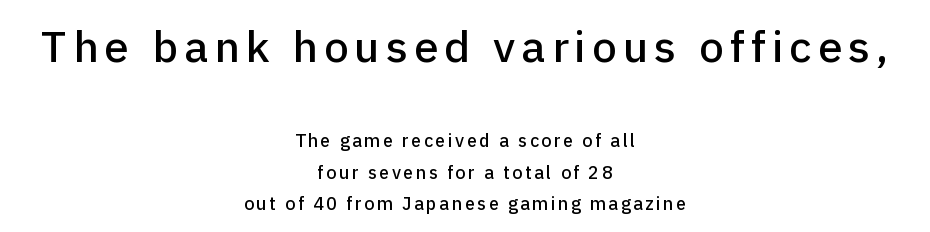
Caption: upper text group enlarged, lower text group reduced. Quick note: underline off. Note the varied advance widths — an 'i' is clearly narrower than an 'm'. Posture: upright roman.
